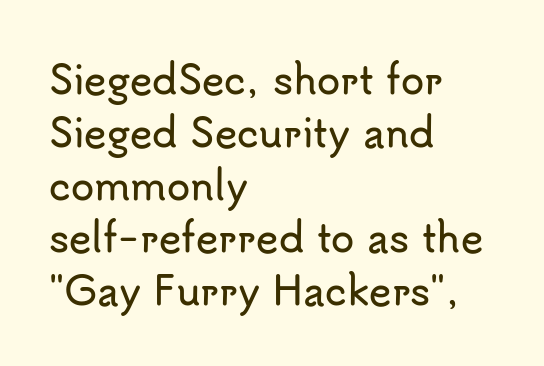
{"serif": "no", "italic": "no", "width": "normal", "stroke_contrast": "low", "x_height": "small", "monospaced": "no", "underline": "no", "align": "left", "line_spacing": "normal", "line_spacing_ratio": 1.39, "letter_spacing": "normal", "letter_spacing_em": 0.0, "glyph_px": 38}
